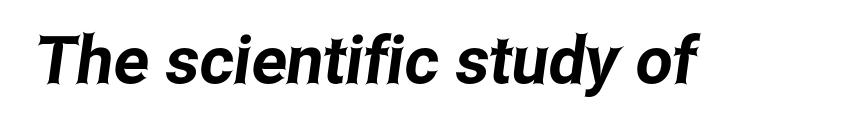
{"serif": "no", "width": "condensed", "stroke_contrast": "low", "x_height": "medium", "monospaced": "no", "underline": "no", "letter_spacing": "normal", "letter_spacing_em": 0.0, "glyph_px": 66}
